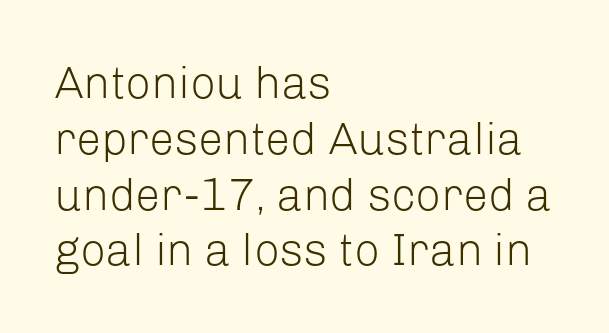
The image shows 45 px light sans-serif type, upright; set left-aligned, line spacing 1.24x, normal letter spacing, not underlined; low stroke contrast and a medium x-height.
